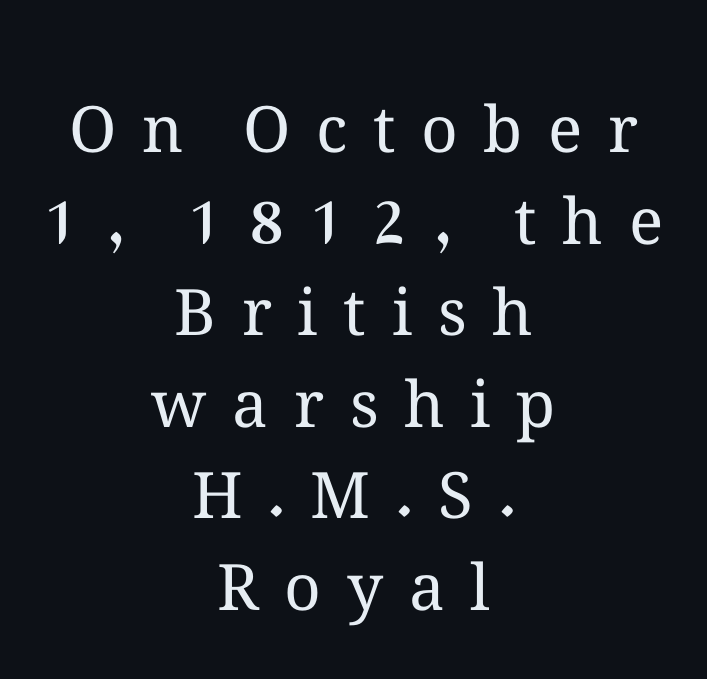
Q: Is the text bold? A: No.
Q: Is the text italic (slanted)? A: No, it is upright.
Q: Is the text underlined? A: No.
Q: How is the paragraph aligned? A: Centered.
Q: Is the spacing between letters normal or unusually wide? A: Unusually wide.
Q: Is the spacing between lines tight, normal or loose? A: Normal.
Q: Width (condensed, normal, or wide)? A: Normal.
Q: Stroke contrast? A: Medium.
Q: x-height? A: Medium.
Q: Monospaced? A: No.
